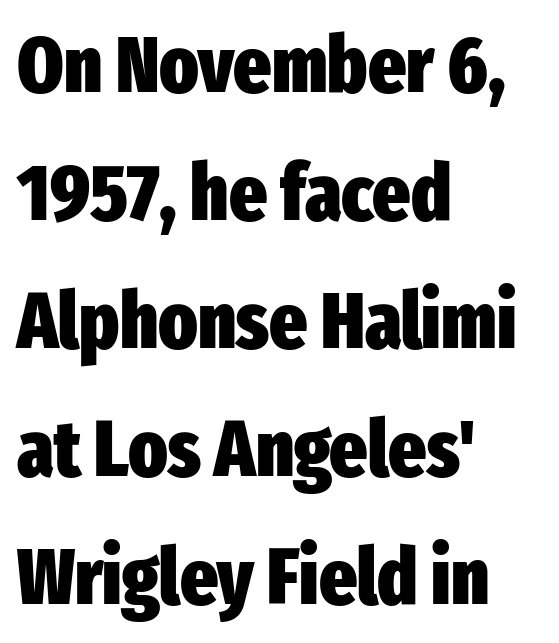
The image shows 80 px heavy, condensed sans-serif type, upright; set left-aligned, normal line spacing (1.6x), normal letter spacing, not underlined; low stroke contrast and a medium x-height.
